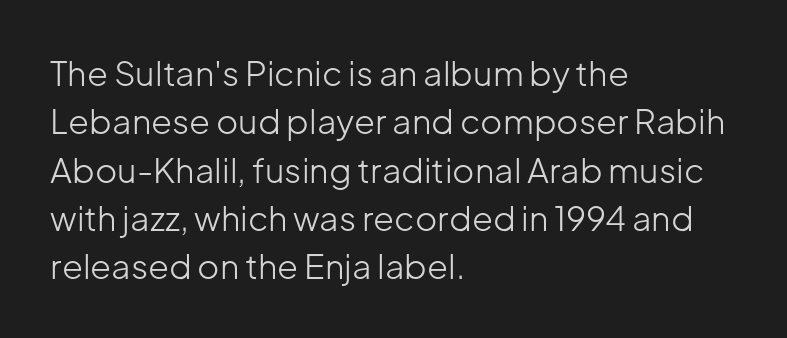
The letters advance in unequal steps, a hallmark of proportional type. Nope, no serifs anywhere on these letters. The letters sit at their default tracking, neither squeezed nor spread. Visually the block forms a straight wall on the left and a jagged coastline on the right. No italicization has been applied; the sample stays upright.
